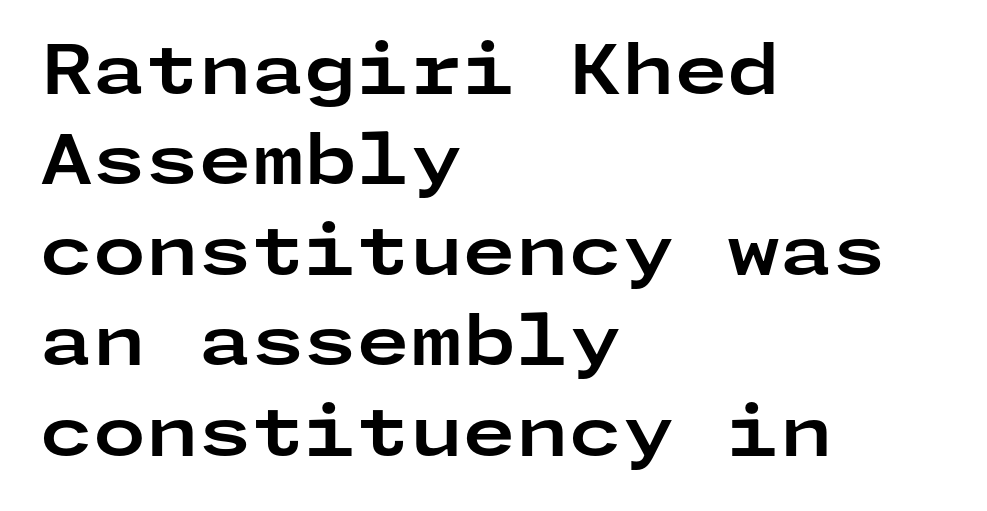
The image shows 68 px bold, wide sans-serif type, upright; set left-aligned, normal line spacing (1.33x), normal letter spacing, not underlined; low stroke contrast and a medium x-height.
